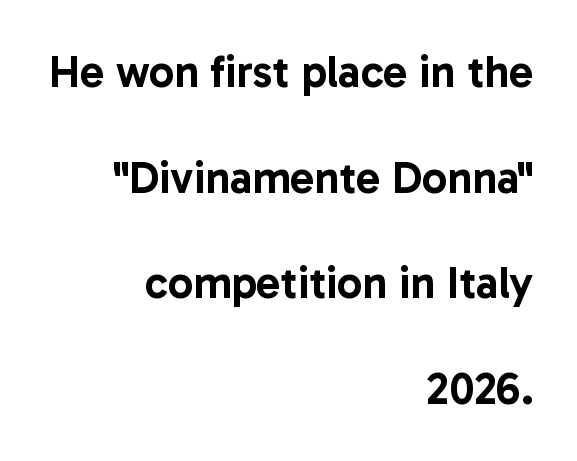
The image shows 45 px sans-serif type, upright; set right-aligned, loose line spacing (2.35x), normal letter spacing, not underlined; low stroke contrast and a medium x-height.
